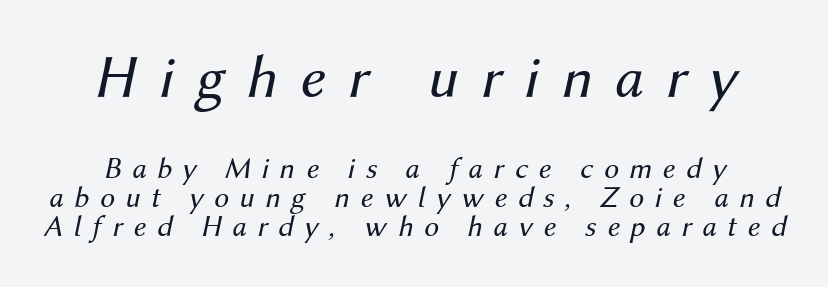
The image shows 61 px regular-weight type, italic (leaning right); set tight line spacing (0.98x), unusually wide letter spacing (+0.35 em), not underlined; the first (top) block is 2.03x larger; medium stroke contrast and a medium x-height.
